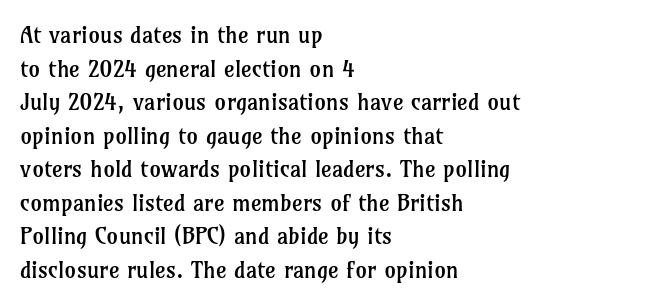
{"italic": "no", "bold": "no", "underline": "no", "align": "left", "line_spacing": "normal", "line_spacing_ratio": 1.46, "letter_spacing": "normal", "letter_spacing_em": 0.0, "glyph_px": 23}
